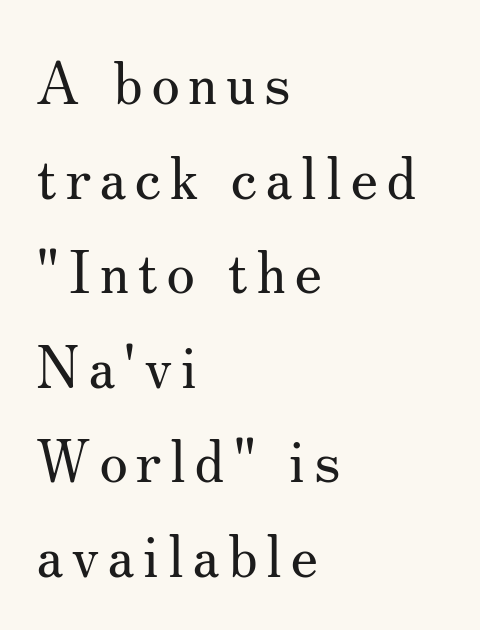
{"serif": "yes", "italic": "no", "bold": "no", "weight": "regular", "width": "normal", "stroke_contrast": "medium", "x_height": "small", "monospaced": "no", "underline": "no", "align": "left", "line_spacing": "normal", "line_spacing_ratio": 1.63, "glyph_px": 58}
